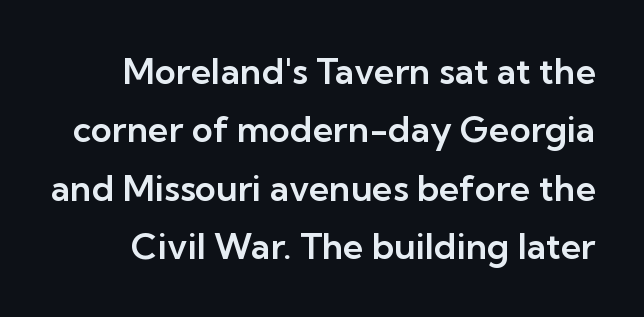
Each letter keeps its own natural width here, so spacing adapts to shape. Inter-character spacing is left at the font's built-in metrics. The passage shown is not underscored anywhere. The designer left line spacing at the default. This is sans-serif lettering, the kind often seen on screens and signage. Every character sits straight up, as roman type does.
